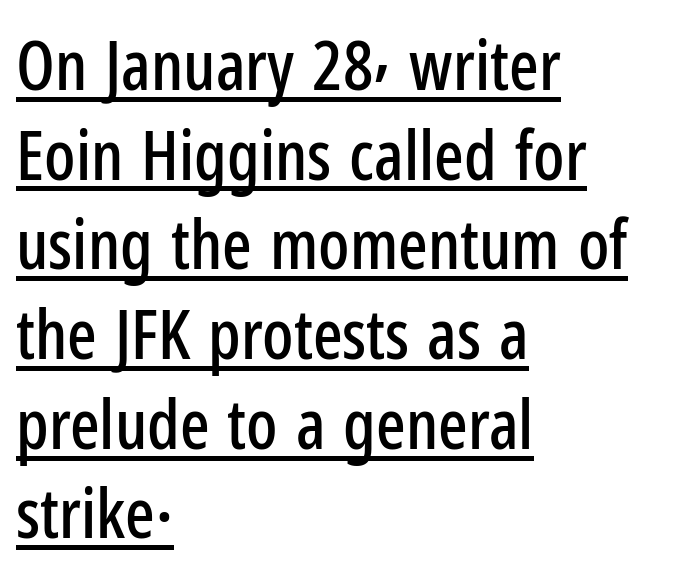
Q: Is the text italic (slanted)? A: No, it is upright.
Q: Is the typeface a serif or a sans-serif typeface? A: Sans-serif.
Q: Is the text underlined? A: Yes.
Q: How is the paragraph aligned? A: Left-aligned.
Q: Is the spacing between letters normal or unusually wide? A: Normal.
Q: Is the spacing between lines tight, normal or loose? A: Normal.
Q: Width (condensed, normal, or wide)? A: Condensed.
Q: Stroke contrast? A: Low.
Q: x-height? A: Medium.
Q: Monospaced? A: No.
